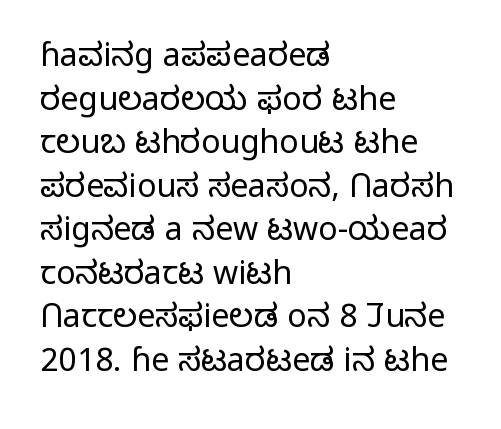
{"serif": "no", "italic": "no", "bold": "no", "weight": "light", "width": "normal", "stroke_contrast": "low", "x_height": "medium", "monospaced": "no", "underline": "no", "align": "left", "line_spacing": "normal", "line_spacing_ratio": 1.36, "letter_spacing": "normal", "letter_spacing_em": 0.0, "glyph_px": 32}
